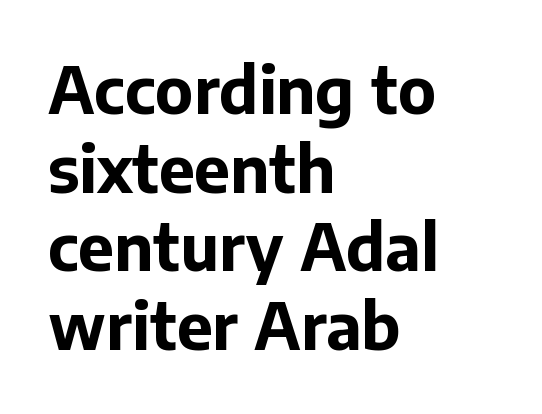
{"serif": "no", "italic": "no", "bold": "yes", "weight": "bold", "width": "normal", "stroke_contrast": "low", "x_height": "medium", "monospaced": "no", "underline": "no", "align": "left", "line_spacing_ratio": 1.23, "letter_spacing": "normal", "letter_spacing_em": 0.0, "glyph_px": 64}
